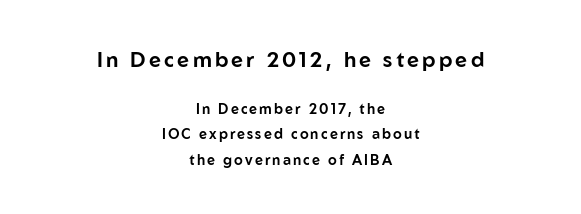
Horizontal alignment here is central, giving a formal, balanced look. Descenders hang freely into open space. Does the bottom block carry the larger type? No, the top block does. Characters remain perfectly vertical along every line.
